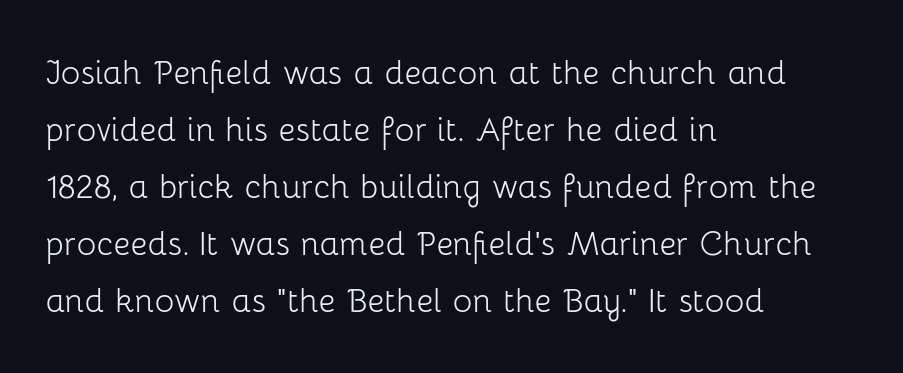
Q: Is the text bold? A: No.
Q: Is the text italic (slanted)? A: No, it is upright.
Q: Is the typeface a serif or a sans-serif typeface? A: Sans-serif.
Q: Is the text underlined? A: No.
Q: How is the paragraph aligned? A: Left-aligned.
Q: Is the spacing between letters normal or unusually wide? A: Normal.
Q: Is the spacing between lines tight, normal or loose? A: Normal.
Q: Width (condensed, normal, or wide)? A: Normal.
Q: Stroke contrast? A: Low.
Q: x-height? A: Medium.
Q: Monospaced? A: No.
